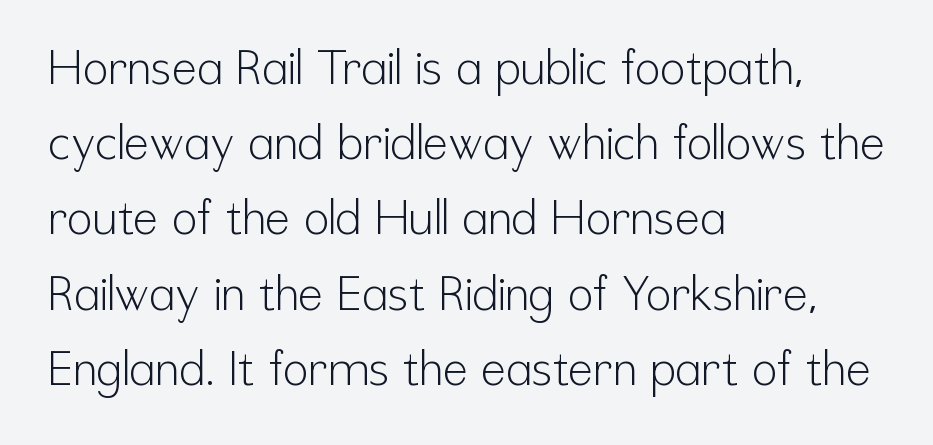
{"serif": "no", "italic": "no", "bold": "no", "weight": "light", "width": "condensed", "stroke_contrast": "low", "x_height": "medium", "monospaced": "no", "underline": "no", "align": "left", "line_spacing": "normal", "line_spacing_ratio": 1.6, "letter_spacing": "normal", "letter_spacing_em": 0.0, "glyph_px": 47}
